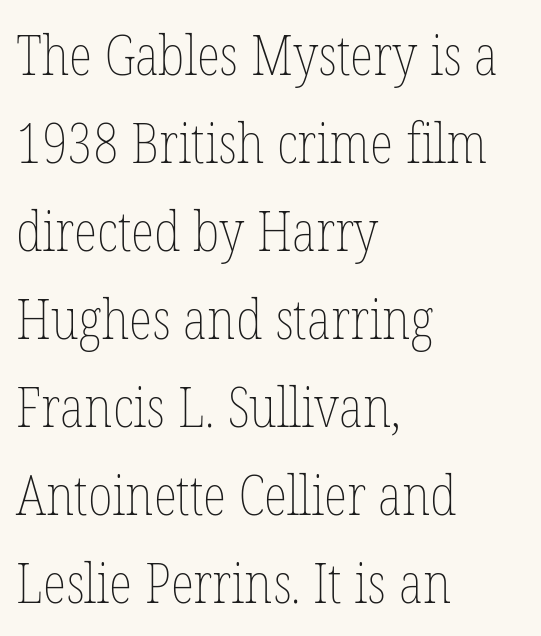
{"italic": "no", "bold": "no", "weight": "thin", "width": "condensed", "stroke_contrast": "low", "x_height": "medium", "monospaced": "no", "underline": "no", "align": "left", "line_spacing": "normal", "line_spacing_ratio": 1.6, "letter_spacing": "normal", "letter_spacing_em": 0.0, "glyph_px": 55}
